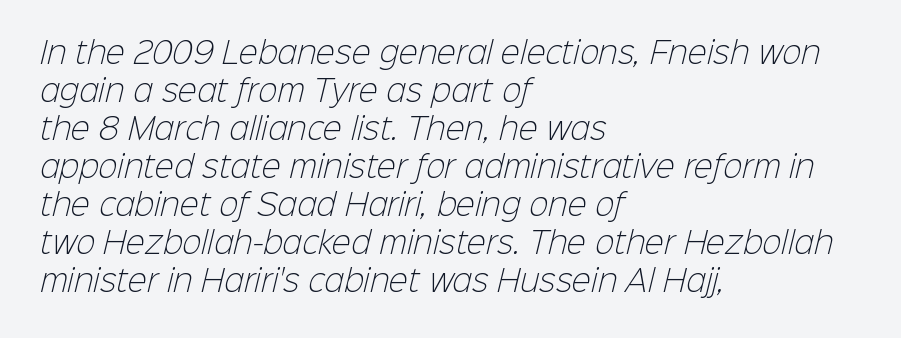
Q: Is the text bold? A: No.
Q: Is the typeface a serif or a sans-serif typeface? A: Sans-serif.
Q: Is the text underlined? A: No.
Q: How is the paragraph aligned? A: Left-aligned.
Q: Is the spacing between letters normal or unusually wide? A: Normal.
Q: Is the spacing between lines tight, normal or loose? A: Normal.
Q: Width (condensed, normal, or wide)? A: Normal.
Q: Stroke contrast? A: Low.
Q: x-height? A: Medium.
Q: Monospaced? A: No.
